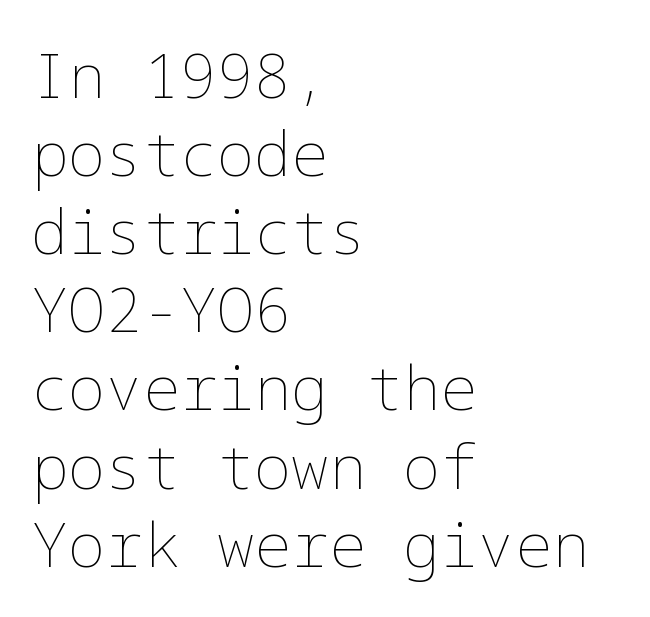
The area under the type is left untouched. Does the copy run flush right? No — it runs flush left. Weight: in the light-to-regular range. Tracking here is standard; glyphs follow each other at the usual distance. Italic: no, the glyphs are upright roman.
